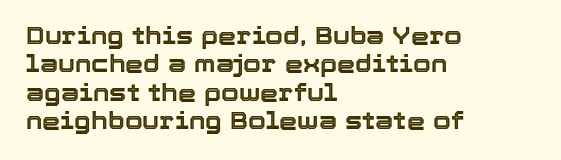
{"italic": "no", "underline": "no", "align": "left", "line_spacing_ratio": 1.23, "letter_spacing": "normal", "letter_spacing_em": 0.0, "glyph_px": 23}
